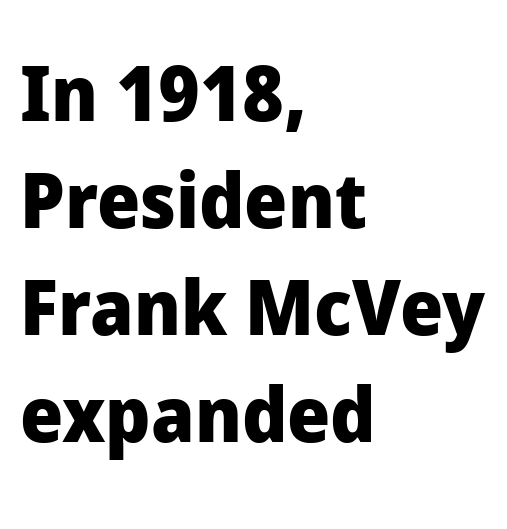
Q: Is the text bold? A: Yes.
Q: Is the text italic (slanted)? A: No, it is upright.
Q: Is the typeface a serif or a sans-serif typeface? A: Sans-serif.
Q: Is the text underlined? A: No.
Q: How is the paragraph aligned? A: Left-aligned.
Q: Is the spacing between letters normal or unusually wide? A: Normal.
Q: Is the spacing between lines tight, normal or loose? A: Normal.
Q: Width (condensed, normal, or wide)? A: Normal.
Q: Stroke contrast? A: Low.
Q: x-height? A: Medium.
Q: Monospaced? A: No.
